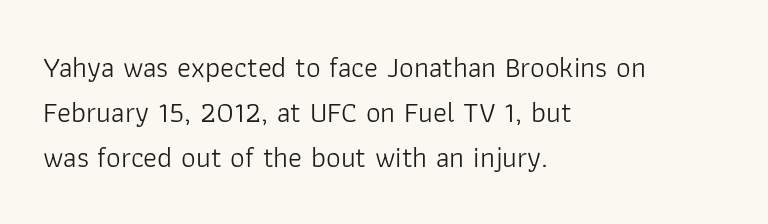
{"serif": "no", "italic": "no", "bold": "no", "weight": "light", "width": "normal", "stroke_contrast": "low", "x_height": "medium", "monospaced": "no", "underline": "no", "align": "left", "line_spacing": "normal", "line_spacing_ratio": 1.55, "letter_spacing": "normal", "letter_spacing_em": 0.0, "glyph_px": 29}
